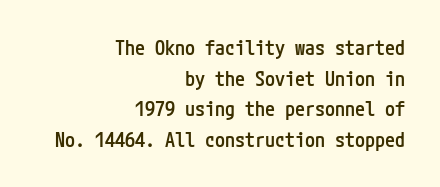
{"italic": "no", "bold": "semi", "underline": "no", "align": "right", "line_spacing": "normal", "line_spacing_ratio": 1.53, "letter_spacing": "normal", "letter_spacing_em": 0.0, "glyph_px": 20}
